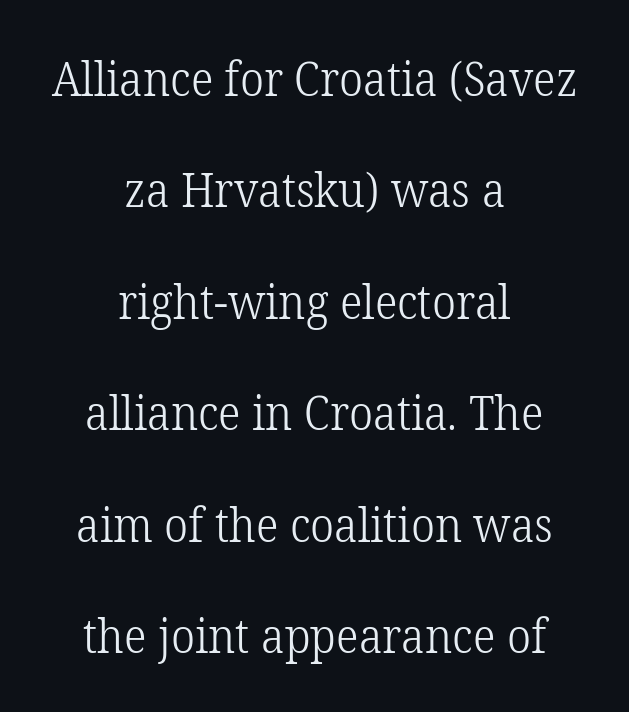
Q: Is the text bold? A: No.
Q: Is the text italic (slanted)? A: No, it is upright.
Q: Is the typeface a serif or a sans-serif typeface? A: Serif.
Q: Is the text underlined? A: No.
Q: How is the paragraph aligned? A: Centered.
Q: Is the spacing between letters normal or unusually wide? A: Normal.
Q: Is the spacing between lines tight, normal or loose? A: Loose.
Q: Width (condensed, normal, or wide)? A: Normal.
Q: Stroke contrast? A: Low.
Q: x-height? A: Medium.
Q: Monospaced? A: No.
